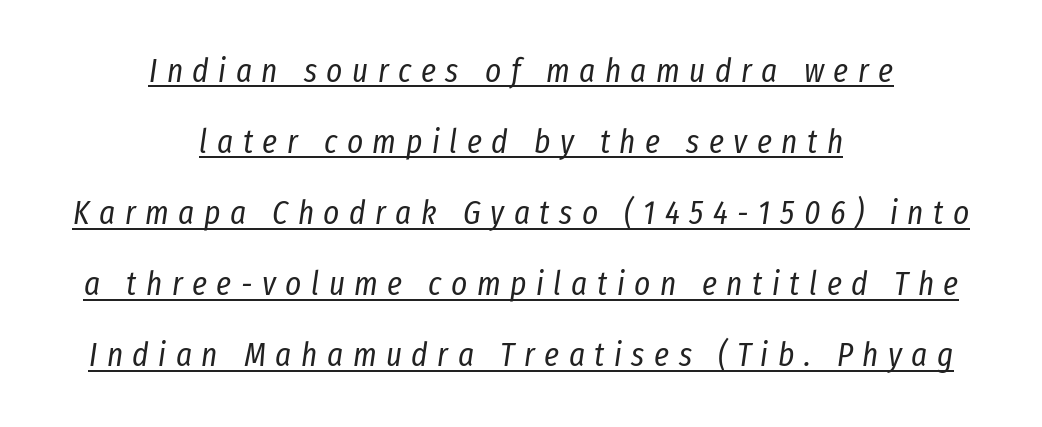
{"italic": "yes", "lean": "right", "slant_degrees": 8, "bold": "no", "weight": "regular", "width": "condensed", "stroke_contrast": "low", "x_height": "medium", "monospaced": "no", "underline": "yes", "align": "center", "line_spacing": "loose", "line_spacing_ratio": 2.09, "letter_spacing": "wide", "letter_spacing_em": 0.28, "glyph_px": 34}
